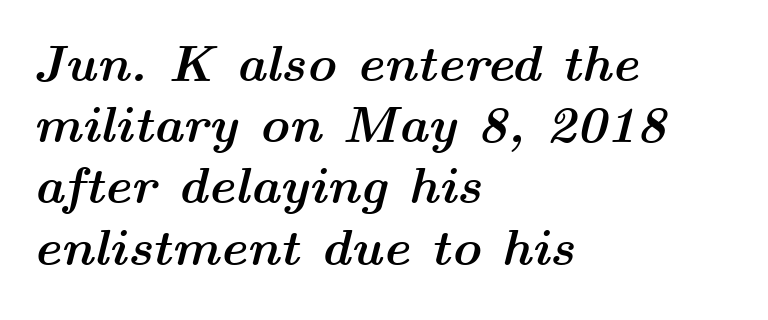
Q: Is the text bold? A: Yes.
Q: Is the text italic (slanted)? A: Yes, it leans right by about 14 degrees.
Q: Is the text underlined? A: No.
Q: How is the paragraph aligned? A: Left-aligned.
Q: Is the spacing between letters normal or unusually wide? A: Normal.
Q: Width (condensed, normal, or wide)? A: Wide.
Q: Stroke contrast? A: Medium.
Q: x-height? A: Medium.
Q: Monospaced? A: No.
